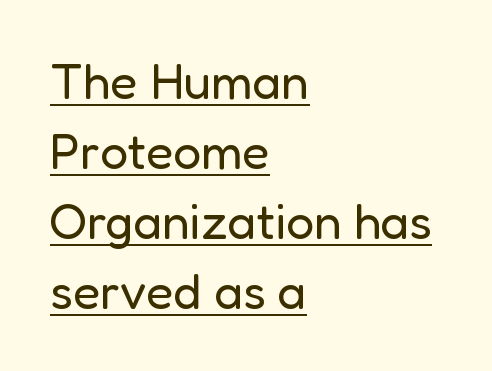
{"serif": "no", "italic": "no", "bold": "no", "weight": "regular", "width": "normal", "stroke_contrast": "low", "x_height": "medium", "monospaced": "no", "underline": "yes", "align": "left", "line_spacing": "normal", "line_spacing_ratio": 1.4, "letter_spacing": "normal", "letter_spacing_em": 0.0, "glyph_px": 50}
